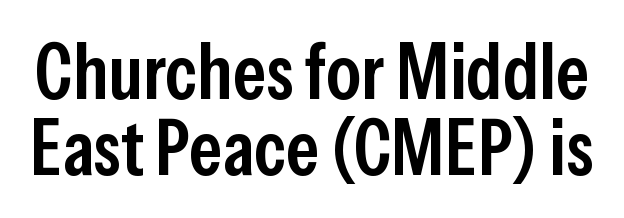
Weight: semibold (demi). Think of a printed novel: that variable character pitch is what you see here. Has an underline been added? It has not. You could barely slide anything between these rows. No feet cap the strokes, marking this as sans-serif type. Caption: standard tracking, unaltered.
